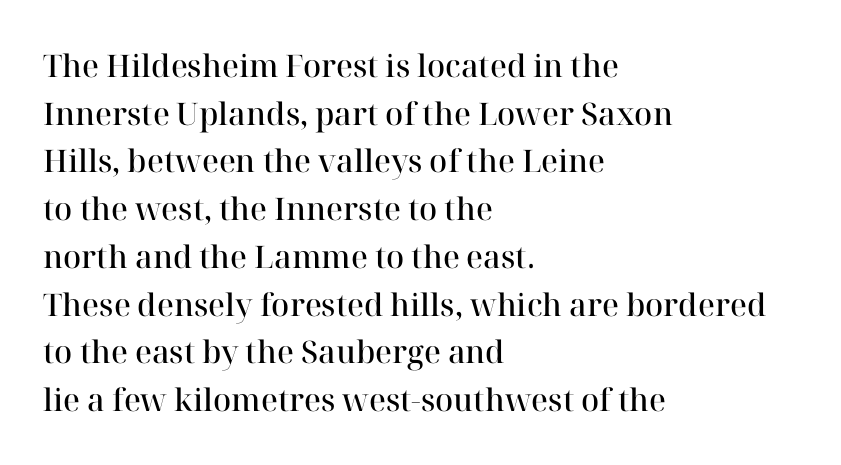
{"serif": "yes", "italic": "no", "bold": "semi", "weight": "semibold", "width": "normal", "stroke_contrast": "high", "x_height": "medium", "monospaced": "no", "underline": "no", "align": "left", "line_spacing": "normal", "line_spacing_ratio": 1.54, "letter_spacing": "normal", "letter_spacing_em": 0.0, "glyph_px": 31}
